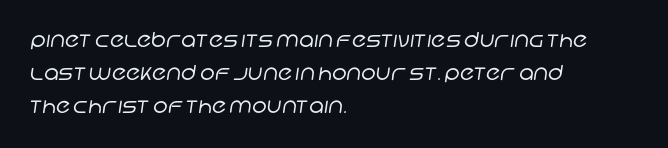
The image shows 21 px text type; set left-aligned, normal line spacing (1.57x), normal letter spacing, not underlined.
